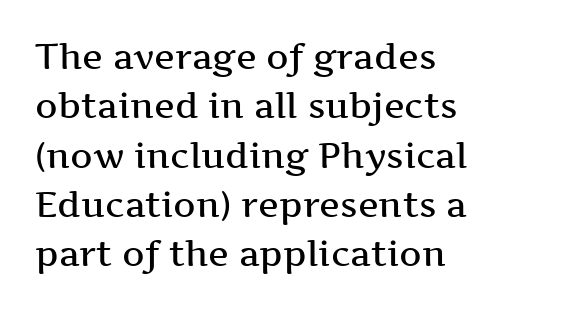
Q: Is the text bold? A: Semi-bold.
Q: Is the text italic (slanted)? A: No, it is upright.
Q: Is the typeface a serif or a sans-serif typeface? A: Serif.
Q: Is the text underlined? A: No.
Q: How is the paragraph aligned? A: Left-aligned.
Q: Is the spacing between letters normal or unusually wide? A: Normal.
Q: Is the spacing between lines tight, normal or loose? A: Normal.
Q: Width (condensed, normal, or wide)? A: Wide.
Q: Stroke contrast? A: Medium.
Q: x-height? A: Medium.
Q: Monospaced? A: No.
